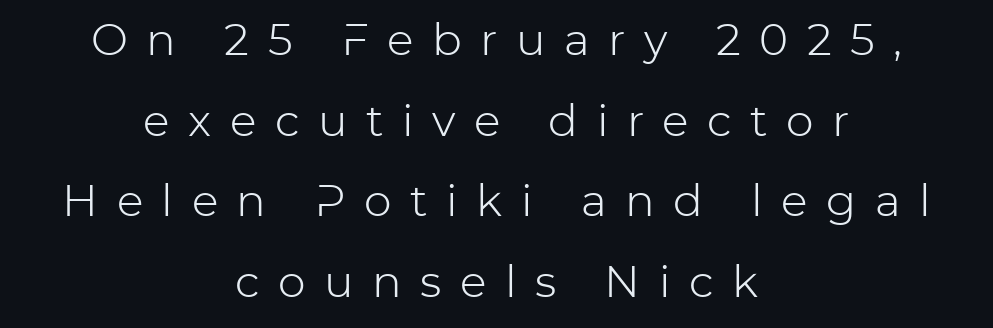
The image shows 44 px light sans-serif type, upright; set centered, line spacing 1.83x, unusually wide letter spacing (+0.42 em), not underlined; low stroke contrast and a medium x-height.
